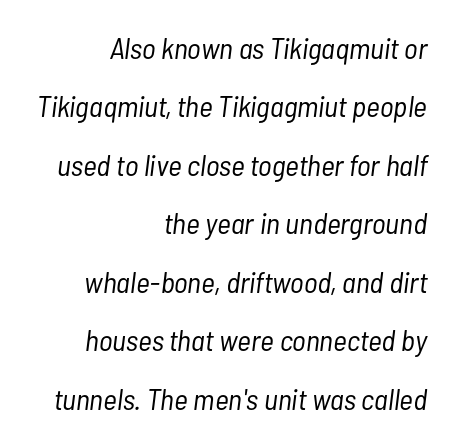
The image shows 30 px light, condensed type, italic (leaning right); set right-aligned, loose line spacing (1.95x), normal letter spacing, not underlined; low stroke contrast and a medium x-height.
